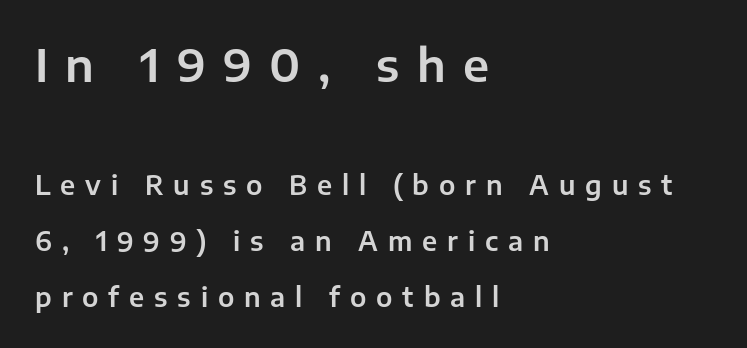
{"serif": "no", "italic": "no", "width": "normal", "stroke_contrast": "low", "x_height": "medium", "monospaced": "no", "underline": "no", "align": "left", "line_spacing": "loose", "line_spacing_ratio": 2.15, "letter_spacing": "wide", "letter_spacing_em": 0.38, "larger_block": "first", "size_ratio": 1.73, "glyph_px": 45}
